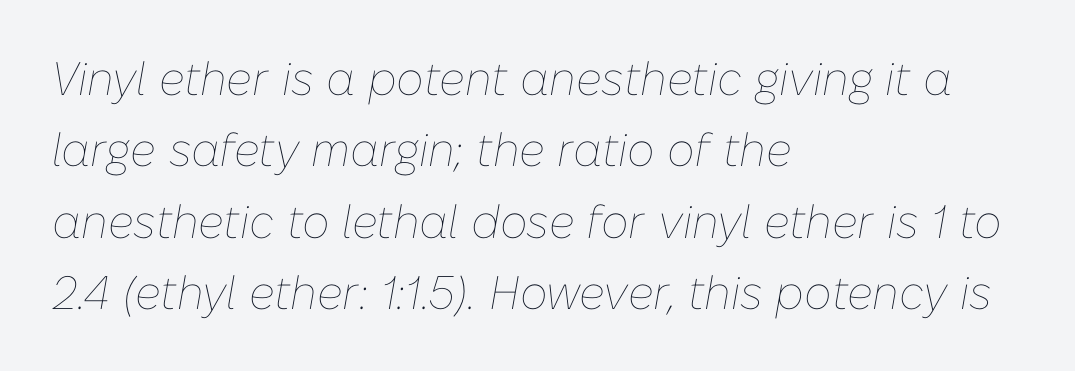
Q: Is the text bold? A: No.
Q: Is the text italic (slanted)? A: Yes, it leans right by about 10 degrees.
Q: Is the text underlined? A: No.
Q: How is the paragraph aligned? A: Left-aligned.
Q: Is the spacing between letters normal or unusually wide? A: Normal.
Q: Is the spacing between lines tight, normal or loose? A: Normal.
Q: Width (condensed, normal, or wide)? A: Normal.
Q: Stroke contrast? A: Low.
Q: x-height? A: Medium.
Q: Monospaced? A: No.
